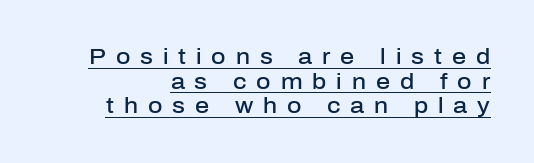
Q: Is the text bold? A: Semi-bold.
Q: Is the text italic (slanted)? A: No, it is upright.
Q: Is the text underlined? A: Yes.
Q: Is the spacing between letters normal or unusually wide? A: Unusually wide.
Q: Is the spacing between lines tight, normal or loose? A: Tight.
